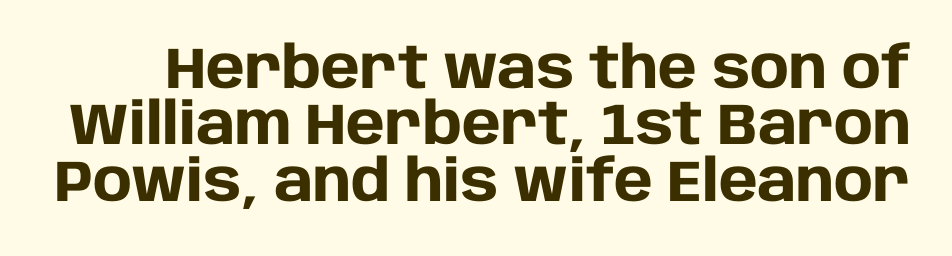
The image shows 58 px heavy sans-serif type, upright; set tight line spacing (0.97x), normal letter spacing, not underlined; low stroke contrast and a large x-height.
